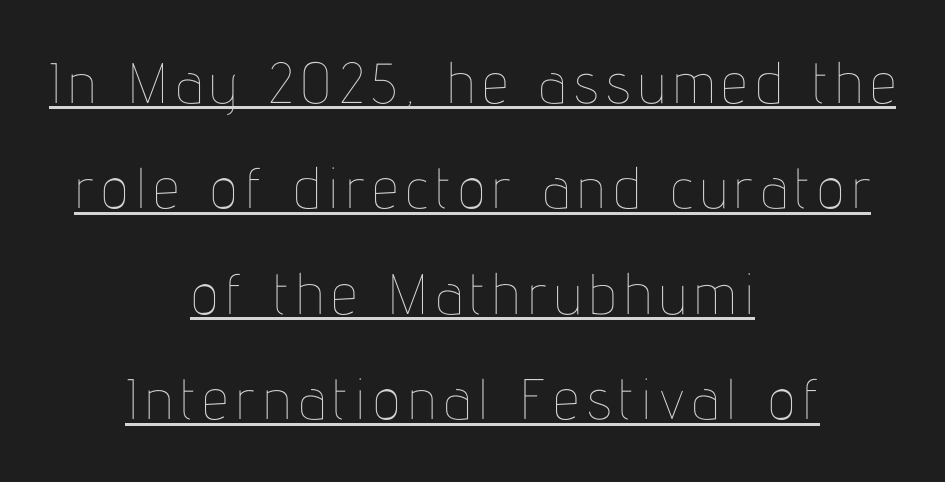
Is this a heavy cut? Hardly; it is regular or lighter. This sample is center-justified, so both line endings float freely. Posture: straight, roman, zero tilt. The rendering uses natural spacing where letterforms have individual widths. In designer terms, the underline attribute is active on this setting.
